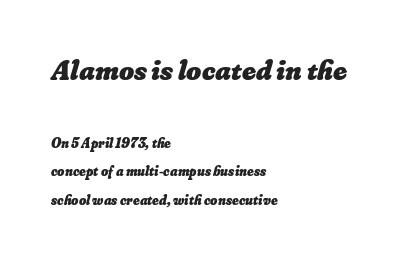
{"bold": "yes", "weight": "heavy", "width": "normal", "stroke_contrast": "low", "x_height": "small", "monospaced": "no", "underline": "no", "align": "left", "line_spacing": "loose", "line_spacing_ratio": 2.05, "letter_spacing": "normal", "letter_spacing_em": 0.0, "larger_block": "first", "size_ratio": 2.07, "glyph_px": 29}
